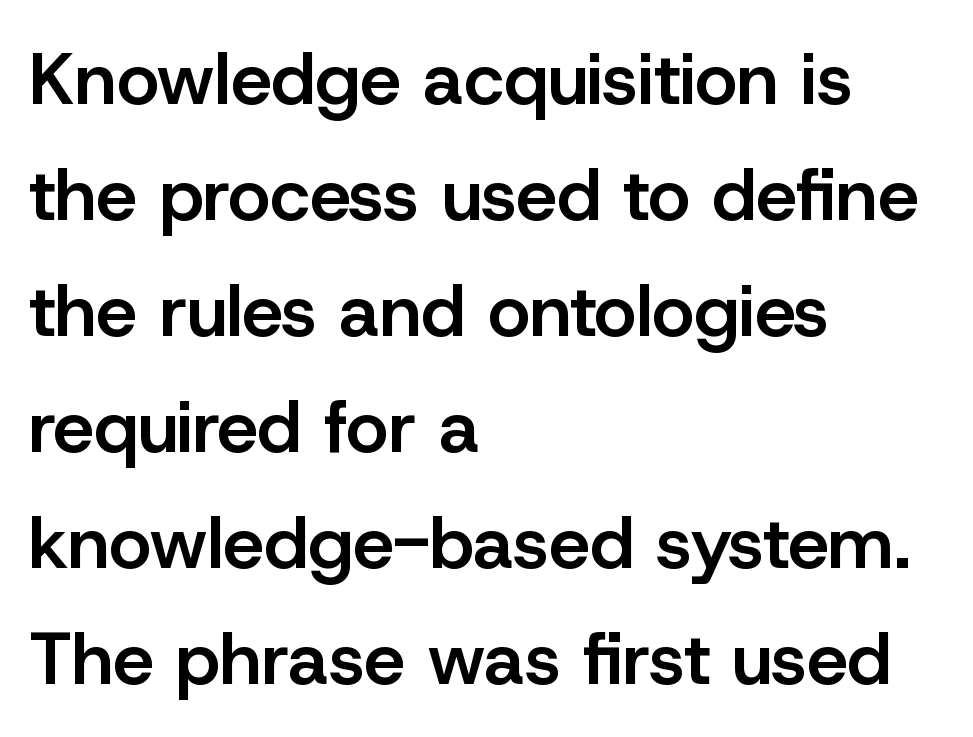
Q: Is the text bold? A: Semi-bold.
Q: Is the text italic (slanted)? A: No, it is upright.
Q: Is the typeface a serif or a sans-serif typeface? A: Sans-serif.
Q: Is the text underlined? A: No.
Q: How is the paragraph aligned? A: Left-aligned.
Q: Is the spacing between letters normal or unusually wide? A: Normal.
Q: Is the spacing between lines tight, normal or loose? A: Normal.
Q: Width (condensed, normal, or wide)? A: Normal.
Q: Stroke contrast? A: Low.
Q: x-height? A: Medium.
Q: Monospaced? A: No.
